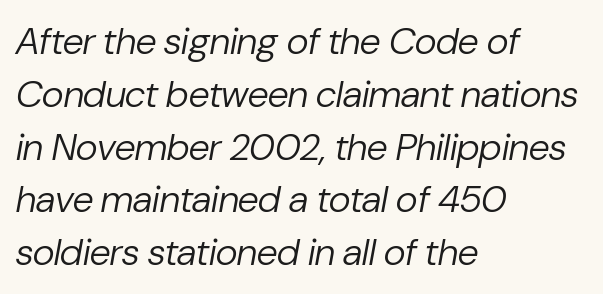
The image shows 38 px regular-weight type, italic (leaning right); set left-aligned, normal line spacing (1.39x), normal letter spacing, not underlined; low stroke contrast and a medium x-height.
